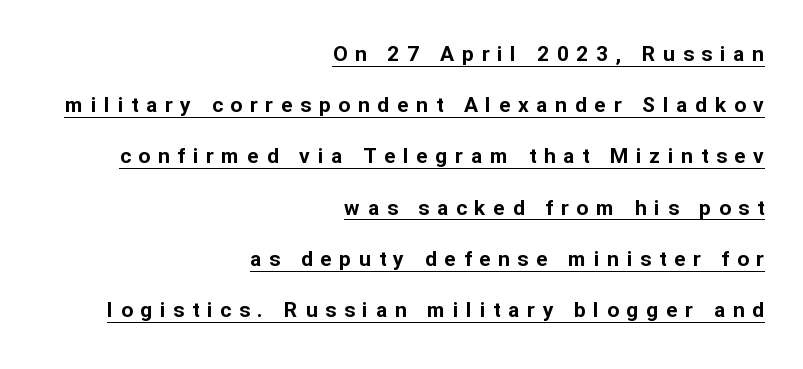
The image shows 21 px bold type, upright; set right-aligned, loose line spacing (2.44x), unusually wide letter spacing (+0.37 em), underlined.
